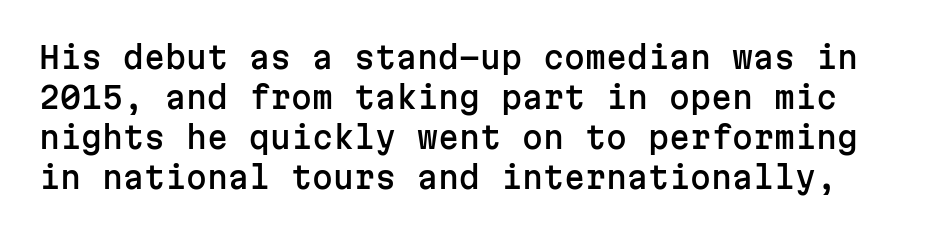
Q: Is the text italic (slanted)? A: No, it is upright.
Q: Is the typeface a serif or a sans-serif typeface? A: Sans-serif.
Q: Is the text underlined? A: No.
Q: Is the spacing between letters normal or unusually wide? A: Normal.
Q: Is the spacing between lines tight, normal or loose? A: Normal.
Q: Width (condensed, normal, or wide)? A: Normal.
Q: Stroke contrast? A: Low.
Q: x-height? A: Medium.
Q: Monospaced? A: Yes.
